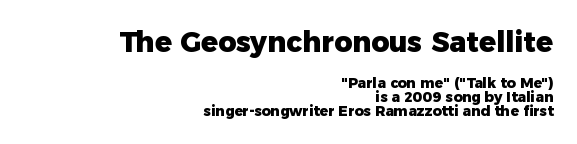
Q: Is the text bold? A: Yes.
Q: Is the text italic (slanted)? A: No, it is upright.
Q: Is the typeface a serif or a sans-serif typeface? A: Sans-serif.
Q: Is the text underlined? A: No.
Q: How is the paragraph aligned? A: Right-aligned.
Q: Is the spacing between letters normal or unusually wide? A: Normal.
Q: Is the spacing between lines tight, normal or loose? A: Tight.
Q: Which block of text is set in a larger size, the first (top) or the second (bottom)? A: The first (top) one.
Q: Width (condensed, normal, or wide)? A: Normal.
Q: Stroke contrast? A: Low.
Q: x-height? A: Medium.
Q: Monospaced? A: No.
